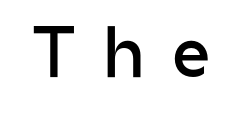
Ascenders rise straight up at ninety degrees. Here the designer chose a conventional face with non-uniform glyph widths. The weight would be labelled regular, book, light, or lighter still. Glyph-to-glyph distance is far greater than everyday printed text. Nobody drew a line under any word here. The typeface chosen for these lines omits serifs.
